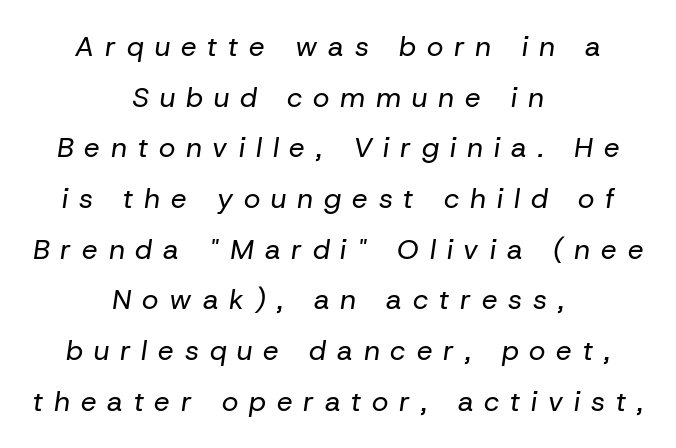
Q: Is the text bold? A: No.
Q: Is the text italic (slanted)? A: Yes, it leans right by about 8 degrees.
Q: Is the text underlined? A: No.
Q: How is the paragraph aligned? A: Centered.
Q: Is the spacing between letters normal or unusually wide? A: Unusually wide.
Q: Width (condensed, normal, or wide)? A: Normal.
Q: Stroke contrast? A: Low.
Q: x-height? A: Medium.
Q: Monospaced? A: No.
